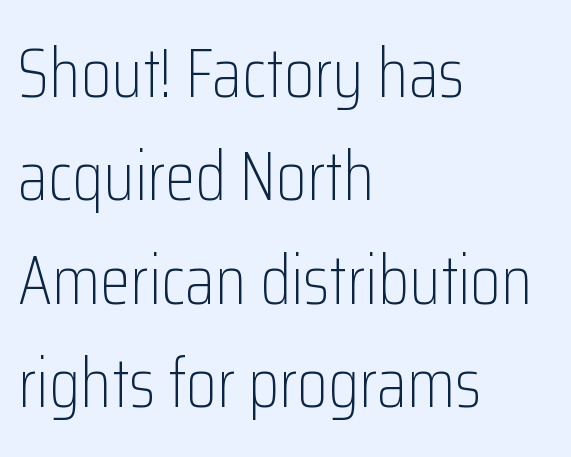
The letterforms sit at book weight or below. The words here are not underlined. Summary of vertical rhythm: regular, with standard interline spacing. The specimen reads as upright at a glance.
